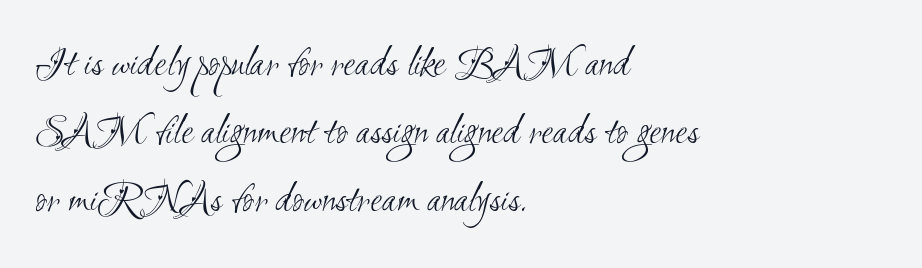
Q: Is the text bold? A: No.
Q: Is the typeface a serif or a sans-serif typeface? A: Sans-serif.
Q: Is the text underlined? A: No.
Q: How is the paragraph aligned? A: Left-aligned.
Q: Is the spacing between letters normal or unusually wide? A: Normal.
Q: Is the spacing between lines tight, normal or loose? A: Normal.
Q: Width (condensed, normal, or wide)? A: Condensed.
Q: Stroke contrast? A: Medium.
Q: x-height? A: Small.
Q: Monospaced? A: No.
